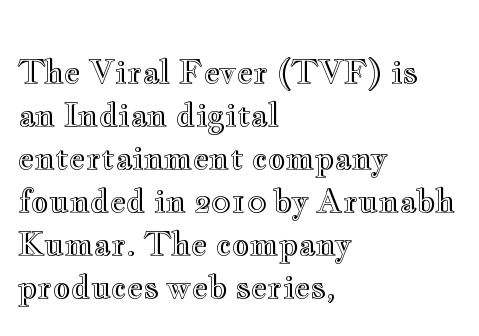
{"italic": "no", "width": "wide", "x_height": "small", "monospaced": "no", "underline": "no", "align": "left", "line_spacing": "normal", "line_spacing_ratio": 1.39, "letter_spacing": "normal", "letter_spacing_em": 0.0, "glyph_px": 31}
